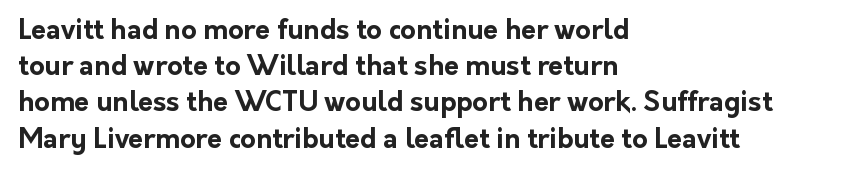
Q: Is the text bold? A: Yes.
Q: Is the text italic (slanted)? A: No, it is upright.
Q: Is the text underlined? A: No.
Q: How is the paragraph aligned? A: Left-aligned.
Q: Is the spacing between letters normal or unusually wide? A: Normal.
Q: Is the spacing between lines tight, normal or loose? A: Normal.
